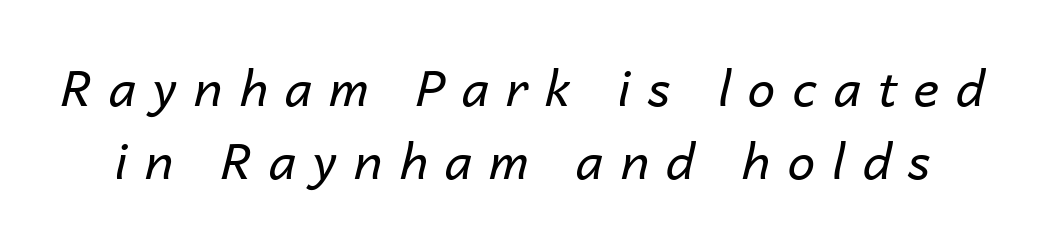
{"italic": "yes", "lean": "right", "slant_degrees": 14, "bold": "no", "weight": "regular", "width": "normal", "stroke_contrast": "low", "x_height": "medium", "monospaced": "no", "underline": "no", "line_spacing": "normal", "line_spacing_ratio": 1.49, "letter_spacing": "wide", "letter_spacing_em": 0.35, "glyph_px": 49}
